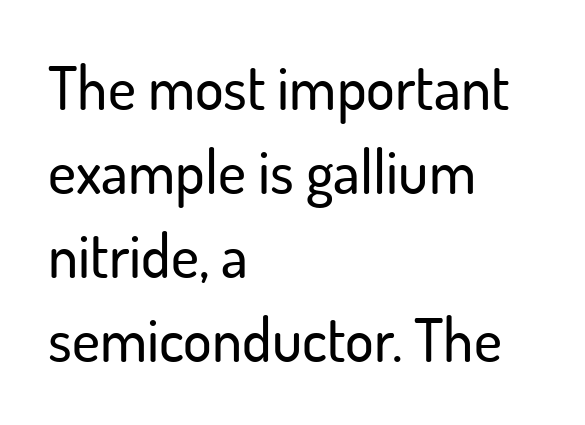
Q: Is the text italic (slanted)? A: No, it is upright.
Q: Is the typeface a serif or a sans-serif typeface? A: Sans-serif.
Q: Is the text underlined? A: No.
Q: How is the paragraph aligned? A: Left-aligned.
Q: Is the spacing between letters normal or unusually wide? A: Normal.
Q: Is the spacing between lines tight, normal or loose? A: Normal.
Q: Width (condensed, normal, or wide)? A: Normal.
Q: Stroke contrast? A: Low.
Q: x-height? A: Small.
Q: Monospaced? A: No.
